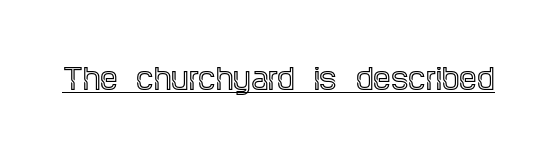
Q: Is the text italic (slanted)? A: No, it is upright.
Q: Is the typeface a serif or a sans-serif typeface? A: Serif.
Q: Is the text underlined? A: Yes.
Q: Is the spacing between letters normal or unusually wide? A: Normal.
Q: Width (condensed, normal, or wide)? A: Condensed.
Q: x-height? A: Large.
Q: Monospaced? A: No.
